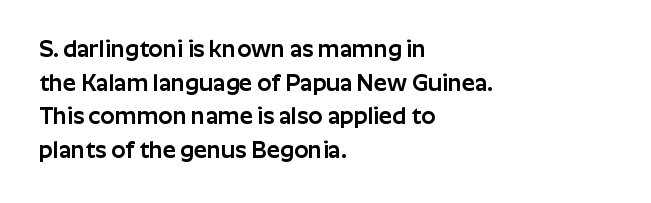
Notice how the passage keeps a crisp vertical edge on the left only. Ascenders rise straight up at ninety degrees. The passage shown is not underscored anywhere. Tracking value appears to be zero — textbook default spacing.
